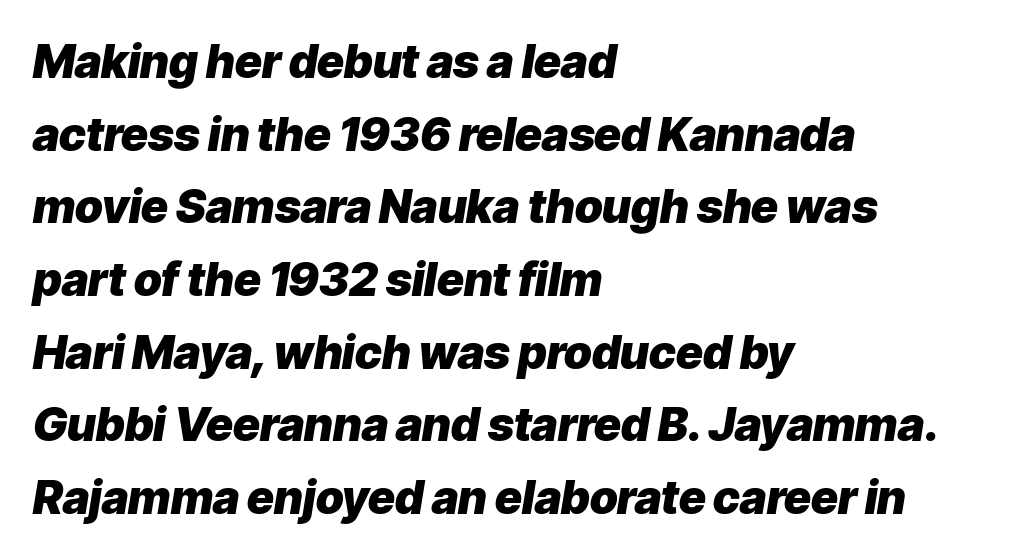
Anything drawn beneath the words? Only blank space. Successive baselines arrive at the customary interval. A classic flush-left, rag-right setting is used for this passage. If you drew a line through each stem, it would be angled.
